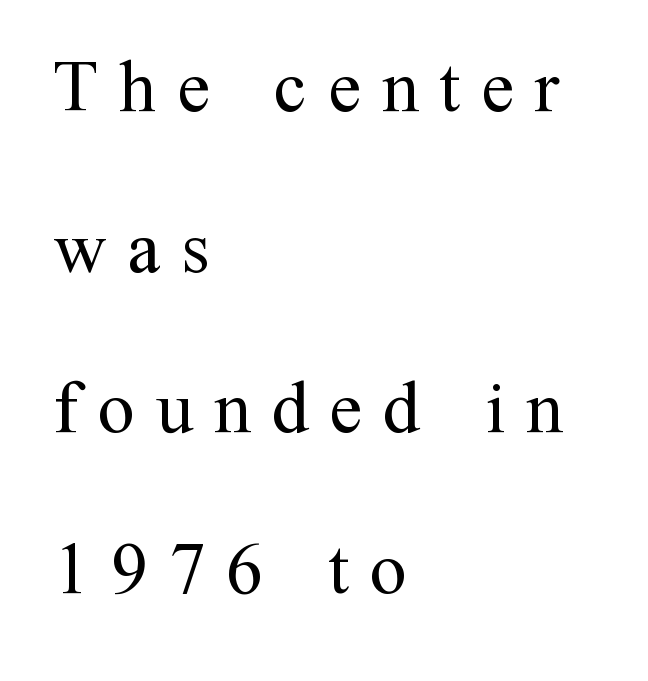
{"serif": "yes", "italic": "no", "bold": "no", "weight": "regular", "width": "normal", "stroke_contrast": "medium", "x_height": "medium", "monospaced": "no", "underline": "no", "align": "left", "line_spacing": "loose", "line_spacing_ratio": 2.17, "letter_spacing": "wide", "letter_spacing_em": 0.28, "glyph_px": 74}
